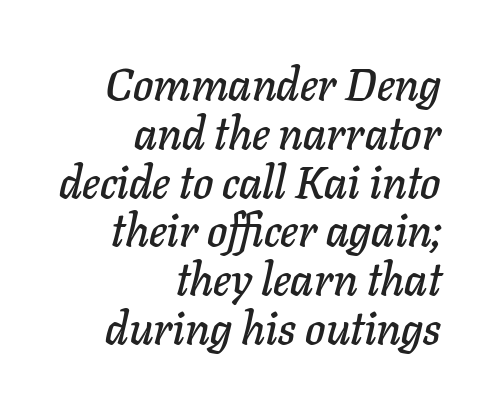
{"italic": "yes", "lean": "right", "slant_degrees": 11, "width": "normal", "stroke_contrast": "low", "x_height": "medium", "monospaced": "no", "underline": "no", "align": "right", "line_spacing": "tight", "line_spacing_ratio": 1.06, "letter_spacing": "normal", "letter_spacing_em": 0.0, "glyph_px": 46}
